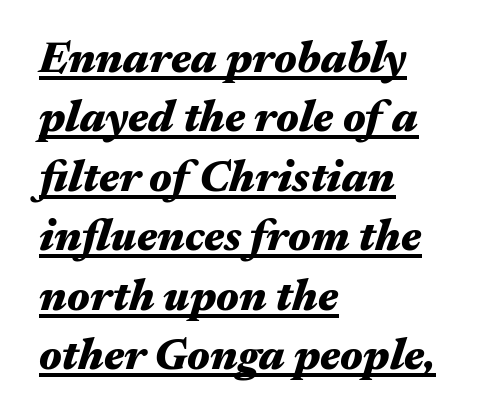
The image shows 44 px heavy, wide type, italic (leaning right); set left-aligned, normal line spacing (1.35x), normal letter spacing, underlined; medium stroke contrast and a medium x-height.
